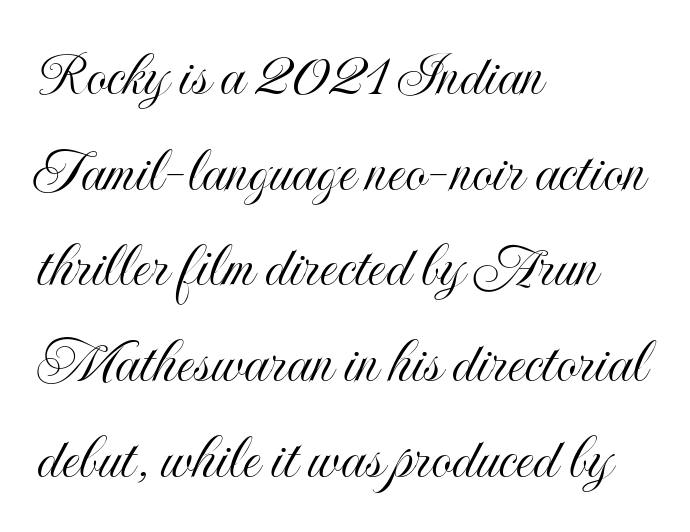
Rule under the text: the space is simply empty. Between one letter and the next there's only the usual sliver of space. Reading down the block, your eye returns to a fixed left position each line. Do the characters align in a grid? No, the font is proportional.
